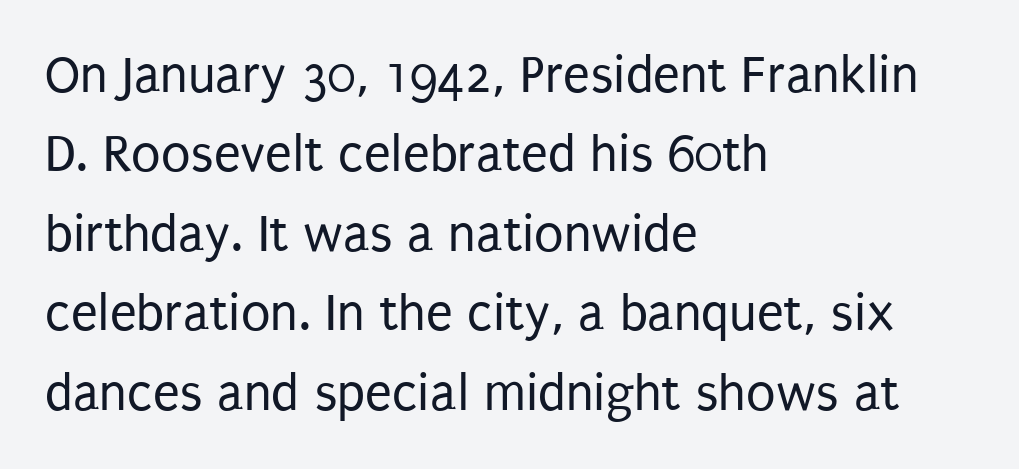
Stroke thickness stays within the range of a standard reading face or lighter. Characters follow at the spacing the type designer built in. These lines are rendered in a variable-pitch font. The rendering shows plain stroke endings on the letterforms — a sans-serif design.
